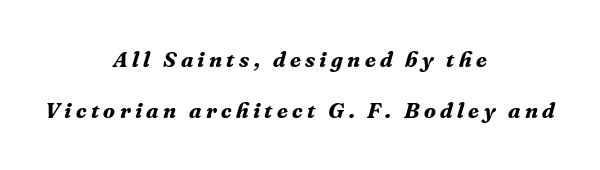
The image shows 22 px bold type, italic (leaning right); set centered, loose line spacing (2.34x), unusually wide letter spacing (+0.2 em), not underlined.
